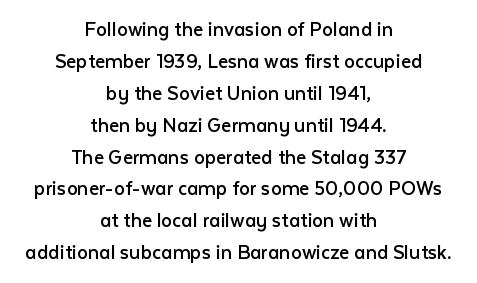
Q: Is the text bold? A: No.
Q: Is the text italic (slanted)? A: No, it is upright.
Q: Is the text underlined? A: No.
Q: How is the paragraph aligned? A: Centered.
Q: Is the spacing between letters normal or unusually wide? A: Normal.
Q: Is the spacing between lines tight, normal or loose? A: Normal.
